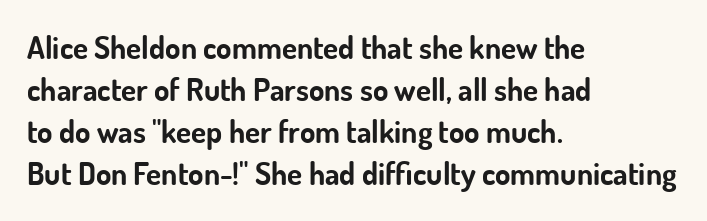
The image shows 31 px bold sans-serif type, upright; set left-aligned, normal line spacing (1.36x), normal letter spacing, not underlined; low stroke contrast and a small x-height.
